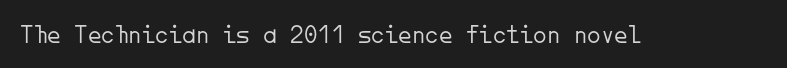
Has an underline been added? It has not. The type is set solid horizontally, with unmodified tracking. The characters are drawn with everyday or finer stroke widths. Every character sits straight up, as roman type does.
